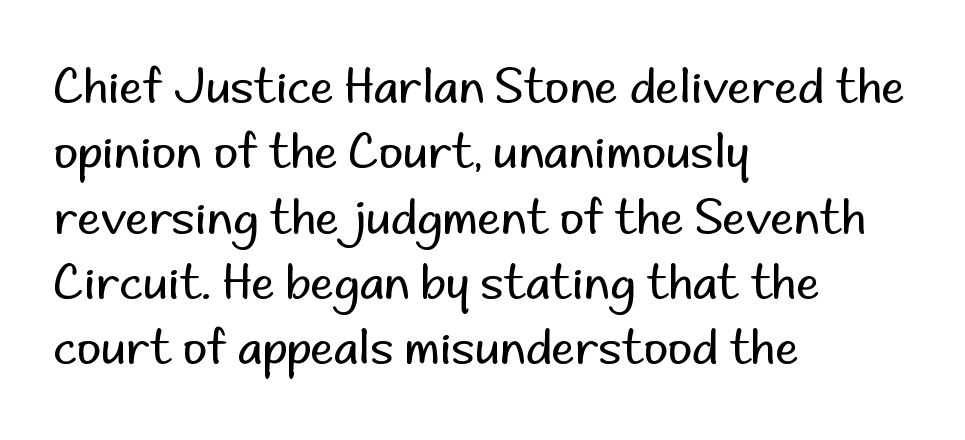
Nothing sits at the stroke ends, so this counts as sans-serif. Regarding leading, the lines here are spaced in the standard way. The lines are quadded left. Do the letters lean? They stand straight. Is the type heavy? It reads as light-to-regular instead. This sample has the flowing, uneven cadence of proportional lettering.
